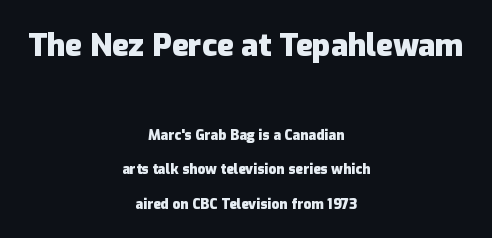
{"serif": "no", "italic": "no", "bold": "yes", "weight": "heavy", "width": "normal", "stroke_contrast": "low", "x_height": "medium", "monospaced": "no", "underline": "no", "align": "center", "line_spacing": "loose", "line_spacing_ratio": 2.46, "letter_spacing": "normal", "letter_spacing_em": 0.0, "larger_block": "first", "size_ratio": 2.21, "glyph_px": 31}
